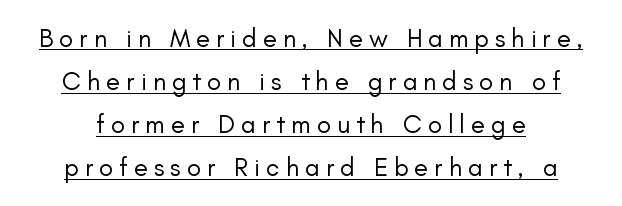
The image shows 26 px text type, upright; set normal line spacing (1.66x), unusually wide letter spacing (+0.23 em), underlined.
